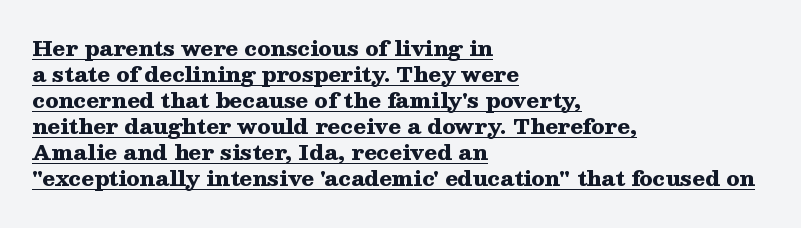
Q: Is the text bold? A: Yes.
Q: Is the text italic (slanted)? A: No, it is upright.
Q: Is the text underlined? A: Yes.
Q: How is the paragraph aligned? A: Left-aligned.
Q: Is the spacing between letters normal or unusually wide? A: Normal.
